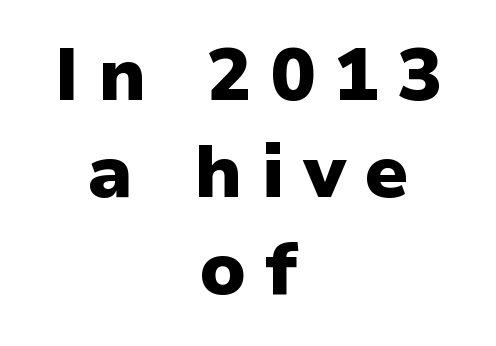
Q: Is the text bold? A: Yes.
Q: Is the text italic (slanted)? A: No, it is upright.
Q: Is the typeface a serif or a sans-serif typeface? A: Sans-serif.
Q: Is the text underlined? A: No.
Q: How is the paragraph aligned? A: Centered.
Q: Is the spacing between letters normal or unusually wide? A: Unusually wide.
Q: Is the spacing between lines tight, normal or loose? A: Normal.
Q: Width (condensed, normal, or wide)? A: Normal.
Q: Stroke contrast? A: Low.
Q: x-height? A: Medium.
Q: Monospaced? A: No.
